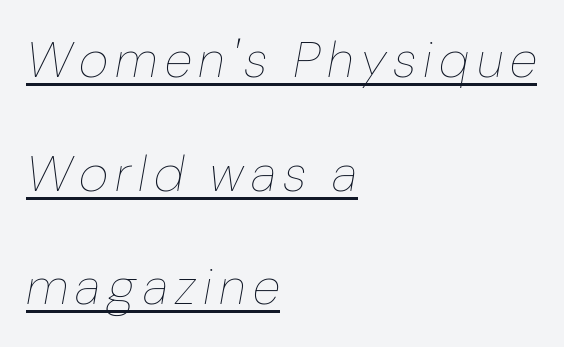
The image shows 51 px thin type, italic (leaning right); set left-aligned, loose line spacing (2.23x), underlined; low stroke contrast and a medium x-height.
